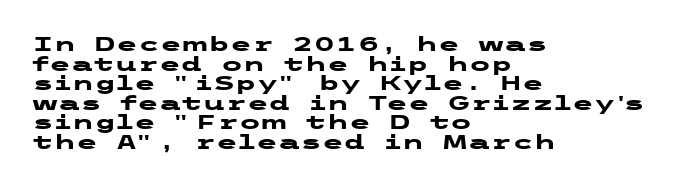
{"italic": "no", "bold": "yes", "underline": "no", "align": "left", "line_spacing": "tight", "line_spacing_ratio": 0.98, "letter_spacing": "normal", "letter_spacing_em": 0.0, "glyph_px": 20}
